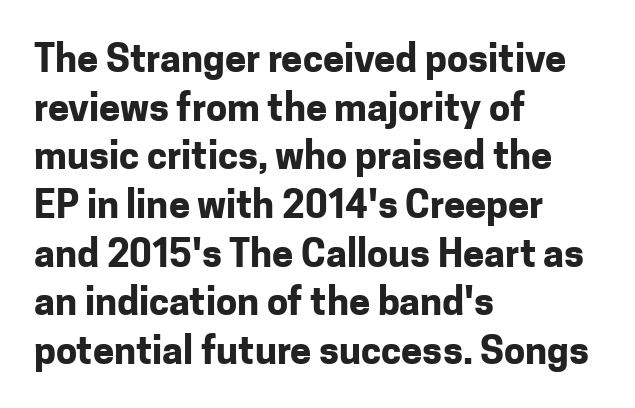
The image shows 38 px bold sans-serif type, upright; set left-aligned, normal line spacing (1.28x), normal letter spacing, not underlined; low stroke contrast and a medium x-height.
